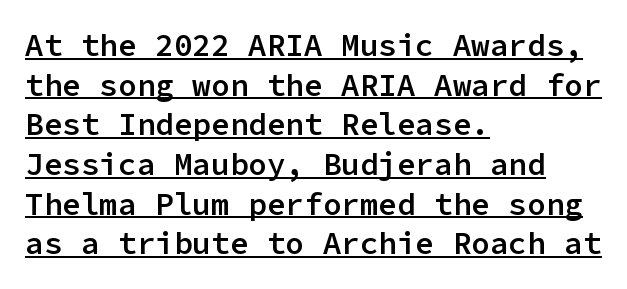
When letters stand straight like this, we call the style roman or upright. Looks like terminal output: every glyph gets an equal slot. The passage shown has conventional tracking throughout. Check the space under the baseline: a stroke is drawn there.
